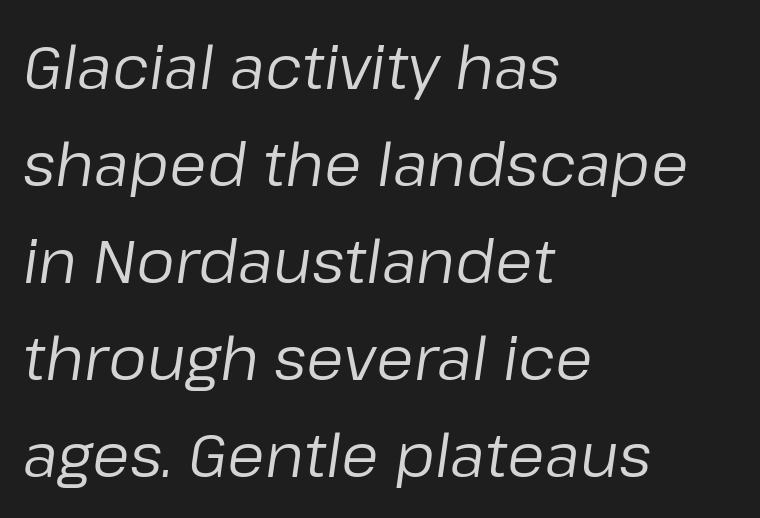
{"italic": "yes", "lean": "right", "slant_degrees": 8, "bold": "no", "weight": "regular", "width": "normal", "stroke_contrast": "low", "x_height": "medium", "monospaced": "no", "underline": "no", "align": "left", "line_spacing": "normal", "line_spacing_ratio": 1.59, "letter_spacing": "normal", "letter_spacing_em": 0.0, "glyph_px": 61}
